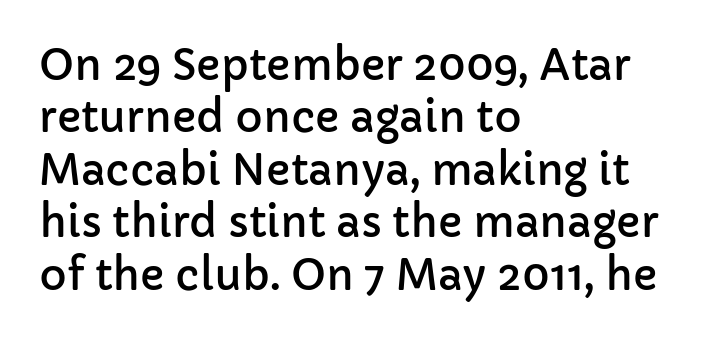
The image shows 42 px sans-serif type, upright; set left-aligned, normal line spacing (1.25x), normal letter spacing, not underlined; low stroke contrast and a medium x-height.
